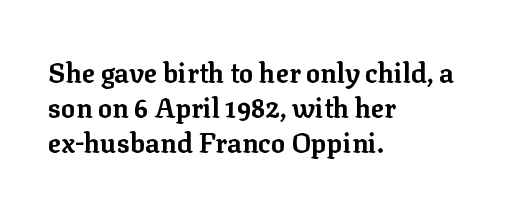
{"italic": "no", "bold": "yes", "underline": "no", "align": "left", "line_spacing": "normal", "line_spacing_ratio": 1.3, "letter_spacing": "normal", "letter_spacing_em": 0.0, "glyph_px": 27}
